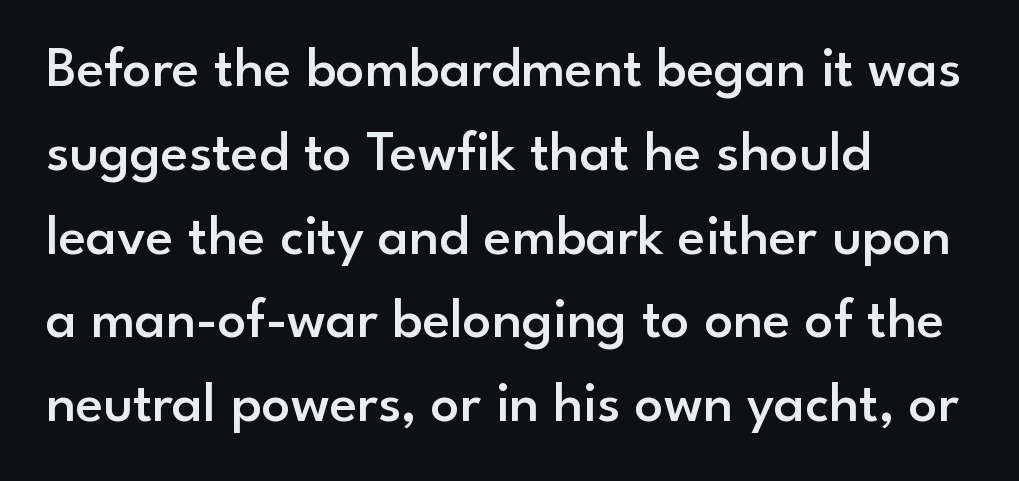
This rendering employs a face without finishing strokes, i.e., a sans-serif. The rendering uses natural spacing where letterforms have individual widths. Is the block centered? No — it sits flush against the left margin. In terms of posture, this sample is upright. As a designer I'd log this as weight 600, semibold.
